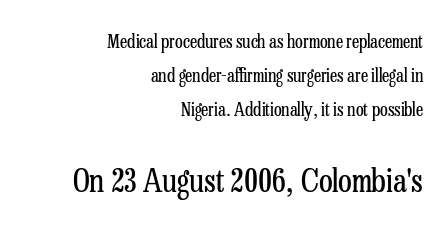
The lower block of text is set noticeably larger than the block above it. Letters have the restrained weight of plain body copy at most. If you drew a ruler down the right edge, every line would touch it. A serif font was chosen for this passage.
